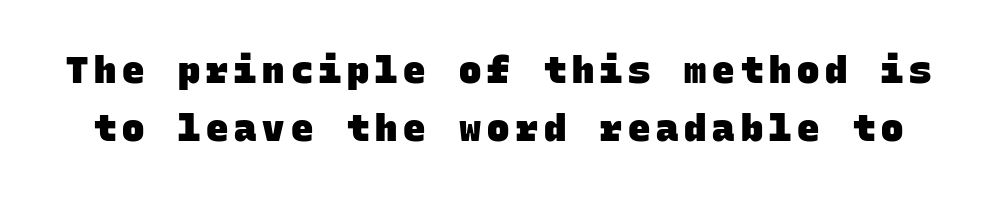
{"serif": "no", "bold": "yes", "weight": "heavy", "width": "normal", "stroke_contrast": "low", "x_height": "large", "monospaced": "yes", "underline": "no", "line_spacing": "normal", "line_spacing_ratio": 1.58, "glyph_px": 37}
